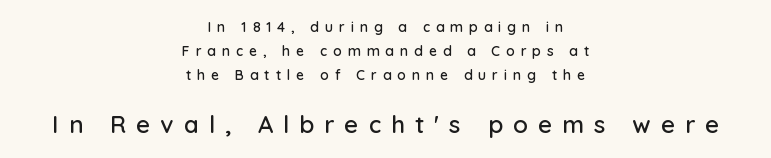
Q: Is the text italic (slanted)? A: No, it is upright.
Q: Is the text underlined? A: No.
Q: How is the paragraph aligned? A: Centered.
Q: Is the spacing between letters normal or unusually wide? A: Unusually wide.
Q: Which block of text is set in a larger size, the first (top) or the second (bottom)? A: The second (bottom) one.
